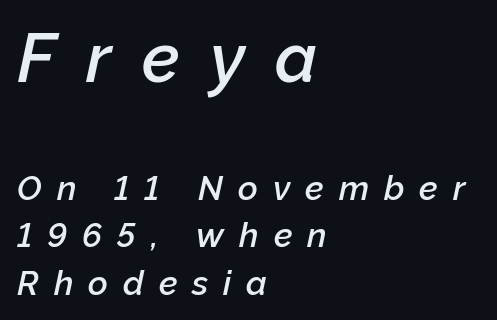
The image shows 69 px semibold type, italic (leaning right); set left-aligned, normal line spacing (1.39x), unusually wide letter spacing (+0.44 em), not underlined; the first (top) block is 2.03x larger; low stroke contrast and a medium x-height.
